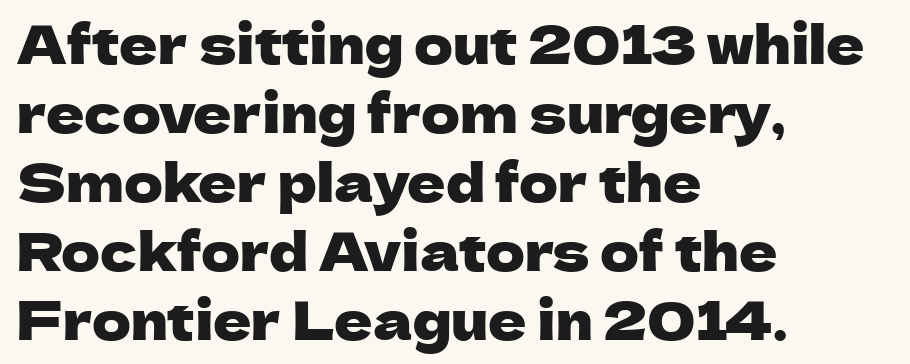
Q: Is the text italic (slanted)? A: No, it is upright.
Q: Is the typeface a serif or a sans-serif typeface? A: Sans-serif.
Q: Is the text underlined? A: No.
Q: How is the paragraph aligned? A: Left-aligned.
Q: Is the spacing between letters normal or unusually wide? A: Normal.
Q: Is the spacing between lines tight, normal or loose? A: Normal.
Q: Width (condensed, normal, or wide)? A: Normal.
Q: Stroke contrast? A: Low.
Q: x-height? A: Medium.
Q: Monospaced? A: No.
